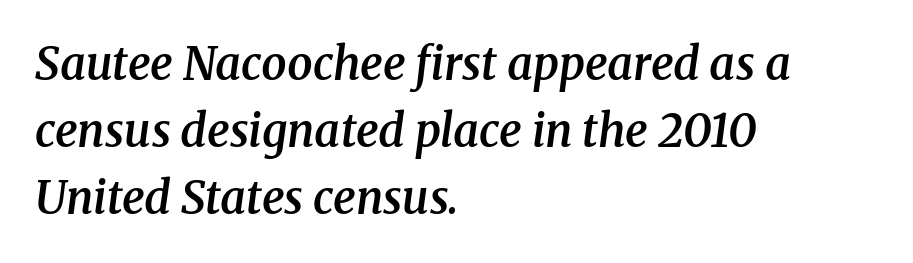
Decoration check: the copy has no underline. Emphasis by weight is partial: semibold. Whoever set this chose a conventional vertical rhythm. Compared with a centered layout, this one pins lines to the left instead. The rendering uses natural spacing where letterforms have individual widths.
